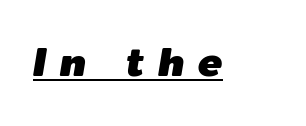
Q: Is the text italic (slanted)? A: Yes, it leans right by about 9 degrees.
Q: Is the text underlined? A: Yes.
Q: Is the spacing between letters normal or unusually wide? A: Unusually wide.
Q: Width (condensed, normal, or wide)? A: Normal.
Q: Stroke contrast? A: Low.
Q: x-height? A: Medium.
Q: Monospaced? A: No.
